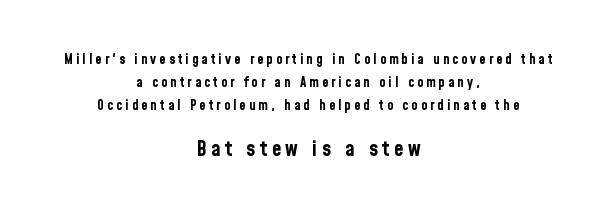
Q: Is the text bold? A: Yes.
Q: Is the text italic (slanted)? A: No, it is upright.
Q: Is the text underlined? A: No.
Q: How is the paragraph aligned? A: Centered.
Q: Is the spacing between letters normal or unusually wide? A: Unusually wide.
Q: Is the spacing between lines tight, normal or loose? A: Normal.
Q: Which block of text is set in a larger size, the first (top) or the second (bottom)? A: The second (bottom) one.
